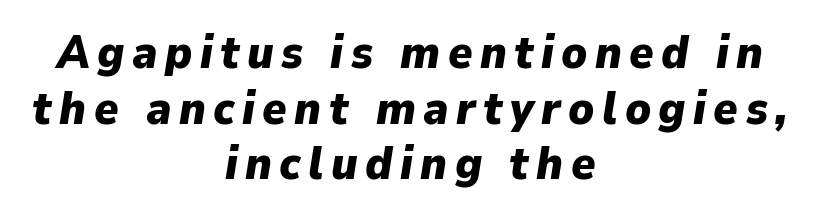
Q: Is the text bold? A: Yes.
Q: Is the text italic (slanted)? A: Yes, it leans right by about 9 degrees.
Q: Is the text underlined? A: No.
Q: How is the paragraph aligned? A: Centered.
Q: Width (condensed, normal, or wide)? A: Normal.
Q: Stroke contrast? A: Low.
Q: x-height? A: Medium.
Q: Monospaced? A: No.
